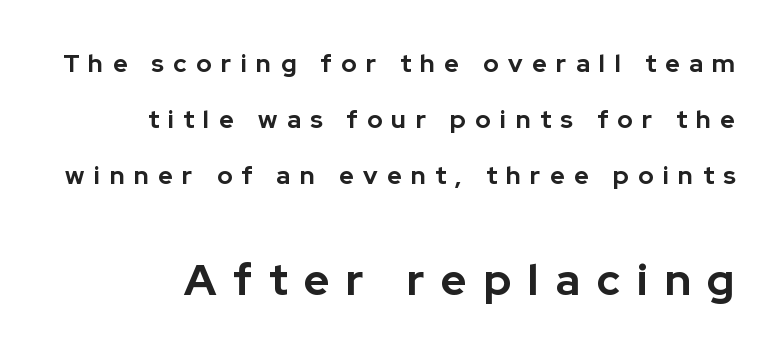
{"serif": "no", "italic": "no", "bold": "yes", "weight": "bold", "width": "normal", "stroke_contrast": "low", "x_height": "medium", "monospaced": "no", "underline": "no", "line_spacing": "loose", "line_spacing_ratio": 2.25, "letter_spacing": "wide", "letter_spacing_em": 0.38, "larger_block": "second", "size_ratio": 1.76, "glyph_px": 44}
